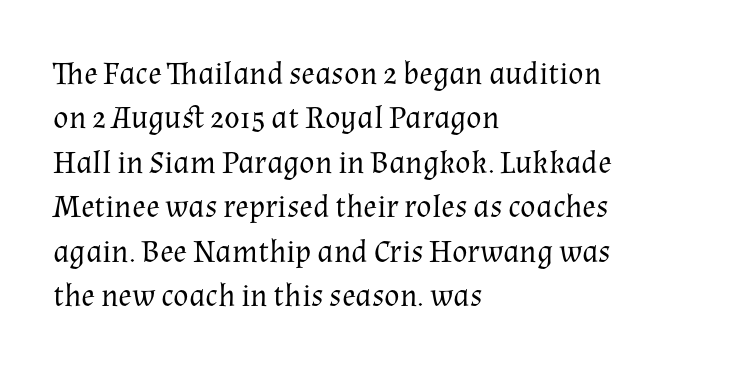
Q: Is the text bold? A: No.
Q: Is the text italic (slanted)? A: No, it is upright.
Q: Is the typeface a serif or a sans-serif typeface? A: Serif.
Q: Is the text underlined? A: No.
Q: How is the paragraph aligned? A: Left-aligned.
Q: Is the spacing between letters normal or unusually wide? A: Normal.
Q: Is the spacing between lines tight, normal or loose? A: Normal.
Q: Width (condensed, normal, or wide)? A: Normal.
Q: Stroke contrast? A: Medium.
Q: x-height? A: Medium.
Q: Monospaced? A: No.
